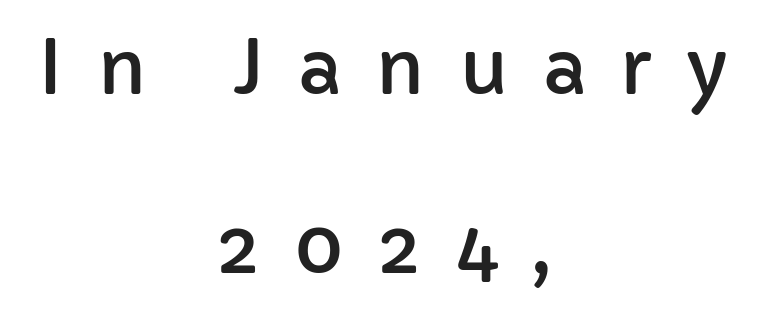
The image shows 75 px sans-serif type, upright; set centered, loose line spacing (2.39x), unusually wide letter spacing (+0.45 em), not underlined; low stroke contrast and a medium x-height.
